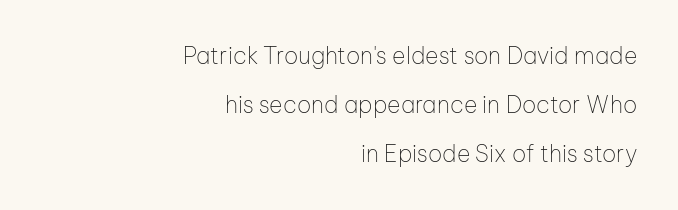
Q: Is the text bold? A: No.
Q: Is the text italic (slanted)? A: No, it is upright.
Q: Is the text underlined? A: No.
Q: How is the paragraph aligned? A: Right-aligned.
Q: Is the spacing between letters normal or unusually wide? A: Normal.
Q: Is the spacing between lines tight, normal or loose? A: Loose.
